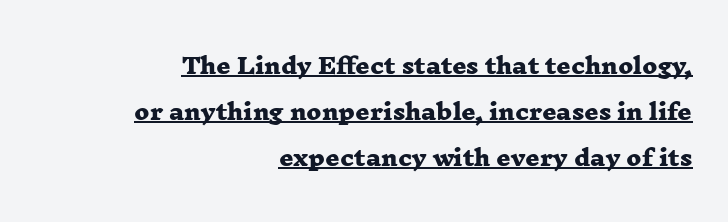
The image shows 22 px bold type; set right-aligned, loose line spacing (2.08x), normal letter spacing, underlined.
